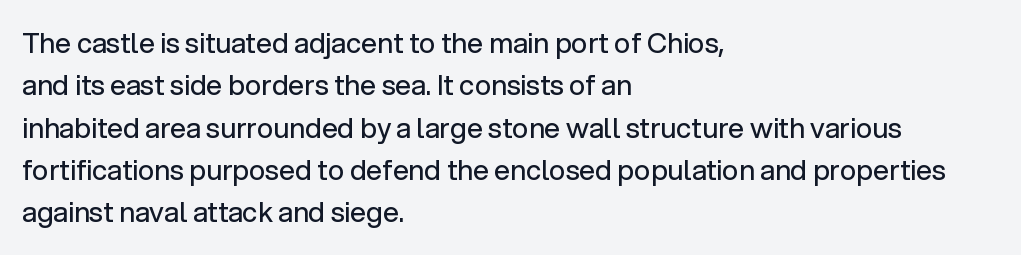
Q: Is the text bold? A: No.
Q: Is the text italic (slanted)? A: No, it is upright.
Q: Is the typeface a serif or a sans-serif typeface? A: Sans-serif.
Q: Is the text underlined? A: No.
Q: How is the paragraph aligned? A: Left-aligned.
Q: Is the spacing between letters normal or unusually wide? A: Normal.
Q: Is the spacing between lines tight, normal or loose? A: Normal.
Q: Width (condensed, normal, or wide)? A: Normal.
Q: Stroke contrast? A: Low.
Q: x-height? A: Medium.
Q: Monospaced? A: No.
